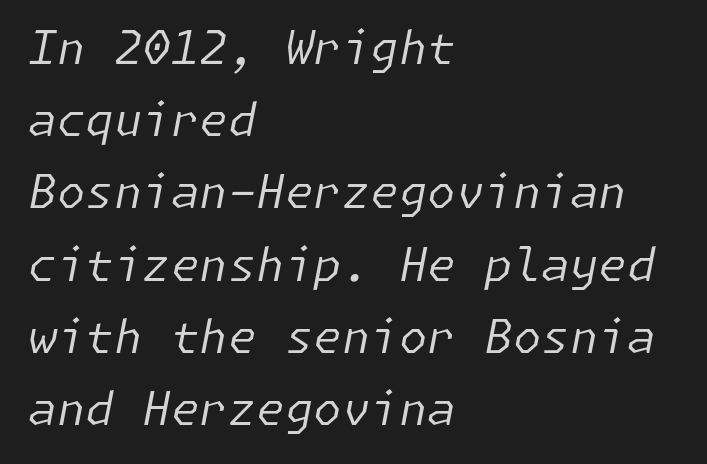
Q: Is the text bold? A: No.
Q: Is the text italic (slanted)? A: Yes, it leans right by about 11 degrees.
Q: Is the text underlined? A: No.
Q: How is the paragraph aligned? A: Left-aligned.
Q: Is the spacing between letters normal or unusually wide? A: Normal.
Q: Is the spacing between lines tight, normal or loose? A: Normal.
Q: Width (condensed, normal, or wide)? A: Normal.
Q: Stroke contrast? A: Low.
Q: x-height? A: Medium.
